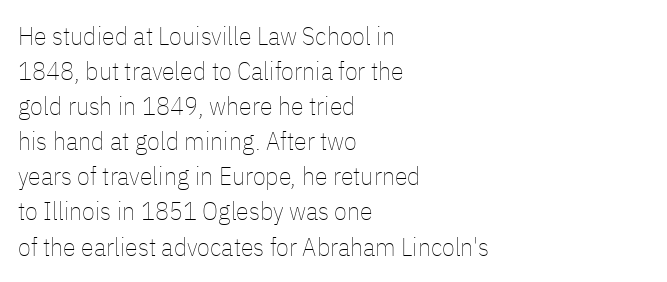
{"italic": "no", "bold": "no", "underline": "no", "align": "left", "line_spacing": "normal", "line_spacing_ratio": 1.35, "letter_spacing": "normal", "letter_spacing_em": 0.0, "glyph_px": 26}
